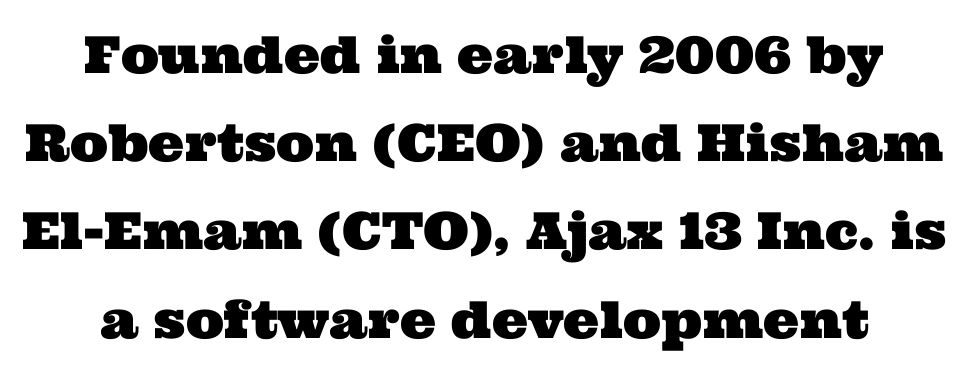
Small tapered or slab feet sit at the stroke ends, so this counts as serif. Think of a printed novel: that variable character pitch is what you see here. A bare baseline throughout the passage. This rendering leaves character spacing at its baseline value.
